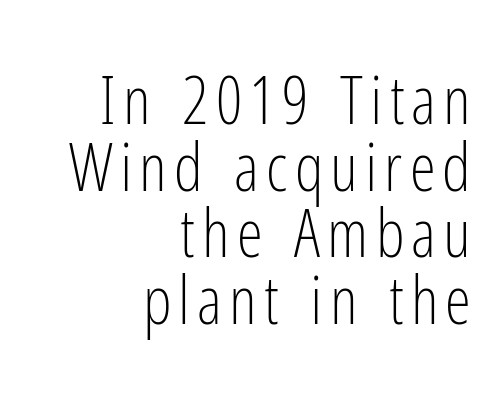
The image shows 66 px light, condensed sans-serif type, upright; set right-aligned, tight line spacing (1.01x), not underlined; low stroke contrast and a medium x-height.
